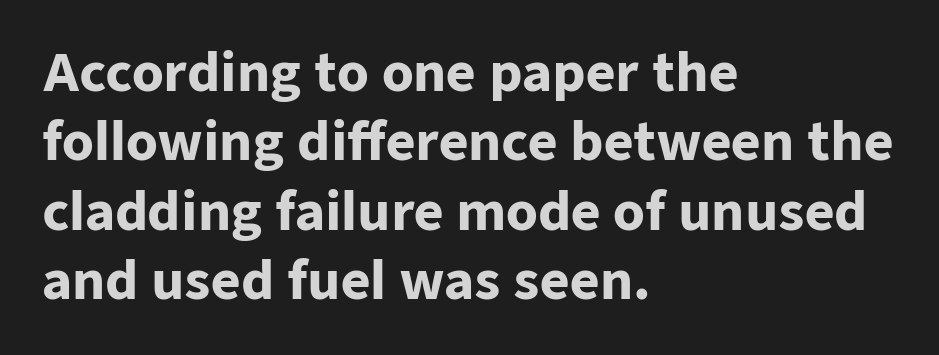
{"serif": "no", "italic": "no", "bold": "yes", "weight": "heavy", "width": "normal", "stroke_contrast": "low", "x_height": "medium", "monospaced": "no", "underline": "no", "align": "left", "line_spacing": "normal", "line_spacing_ratio": 1.36, "letter_spacing": "normal", "letter_spacing_em": 0.0, "glyph_px": 51}
